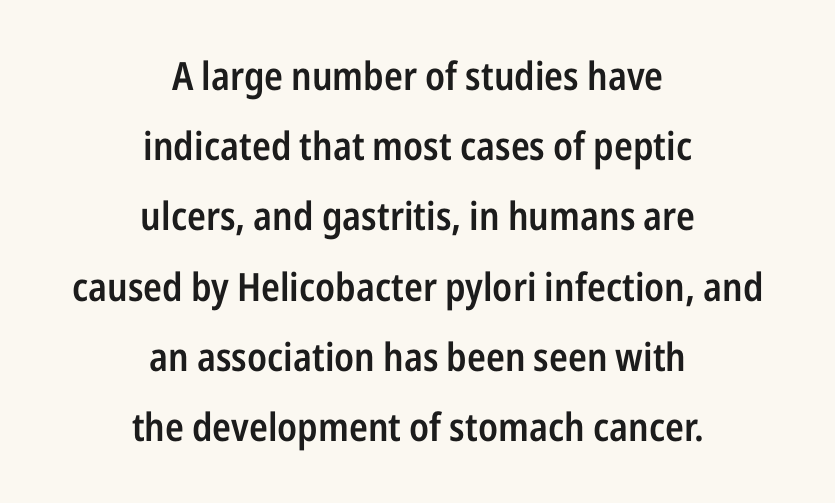
The image shows 39 px semibold, condensed sans-serif type, upright; set centered, line spacing 1.8x, normal letter spacing, not underlined; low stroke contrast and a medium x-height.
